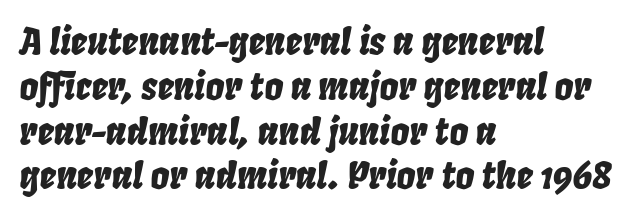
The tracking reads as untouched default to a designer's eye. The words here are not underlined. Looks like regular typesetting: each glyph gets only the width it needs. Emphasis-style slanted type is in use. The paragraph has a hard left edge and a soft right edge.
